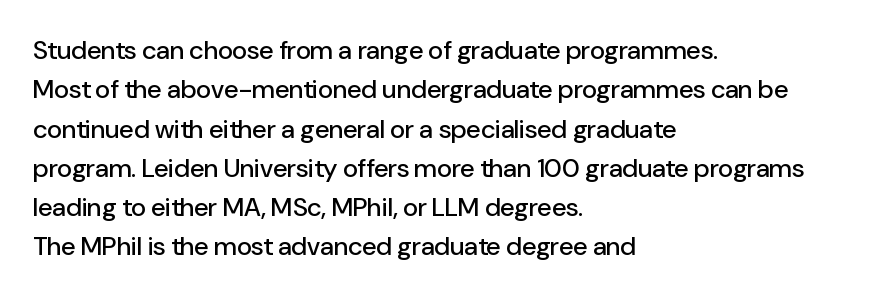
{"italic": "no", "underline": "no", "align": "left", "line_spacing": "normal", "line_spacing_ratio": 1.51, "letter_spacing": "normal", "letter_spacing_em": 0.0, "glyph_px": 26}
